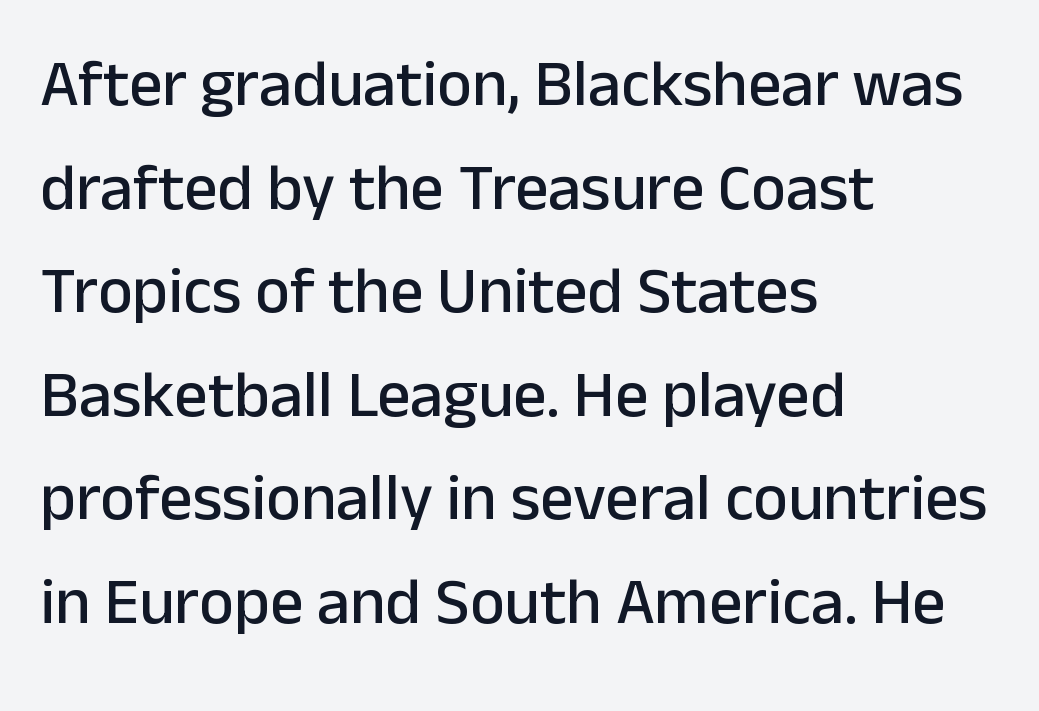
The image shows 66 px sans-serif type, upright; set left-aligned, normal line spacing (1.57x), normal letter spacing, not underlined; low stroke contrast and a medium x-height.
